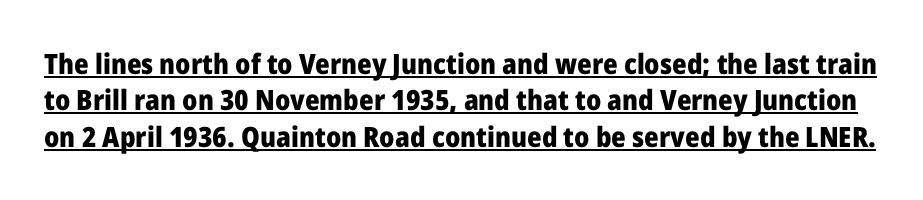
Q: Is the text bold? A: Yes.
Q: Is the text italic (slanted)? A: No, it is upright.
Q: Is the typeface a serif or a sans-serif typeface? A: Sans-serif.
Q: Is the text underlined? A: Yes.
Q: Is the spacing between letters normal or unusually wide? A: Normal.
Q: Is the spacing between lines tight, normal or loose? A: Normal.
Q: Width (condensed, normal, or wide)? A: Normal.
Q: Stroke contrast? A: Low.
Q: x-height? A: Medium.
Q: Monospaced? A: No.
